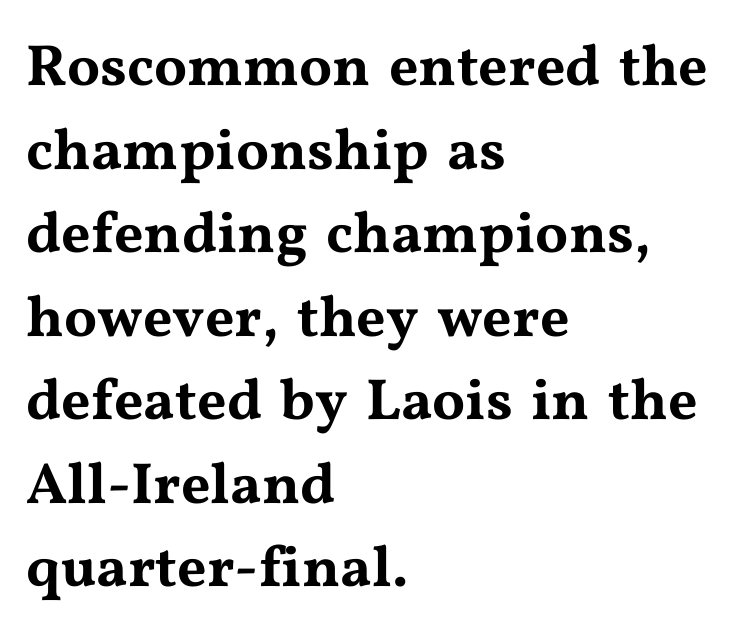
Q: Is the text italic (slanted)? A: No, it is upright.
Q: Is the typeface a serif or a sans-serif typeface? A: Serif.
Q: Is the text underlined? A: No.
Q: How is the paragraph aligned? A: Left-aligned.
Q: Is the spacing between letters normal or unusually wide? A: Normal.
Q: Is the spacing between lines tight, normal or loose? A: Normal.
Q: Width (condensed, normal, or wide)? A: Wide.
Q: Stroke contrast? A: Medium.
Q: x-height? A: Medium.
Q: Monospaced? A: No.
